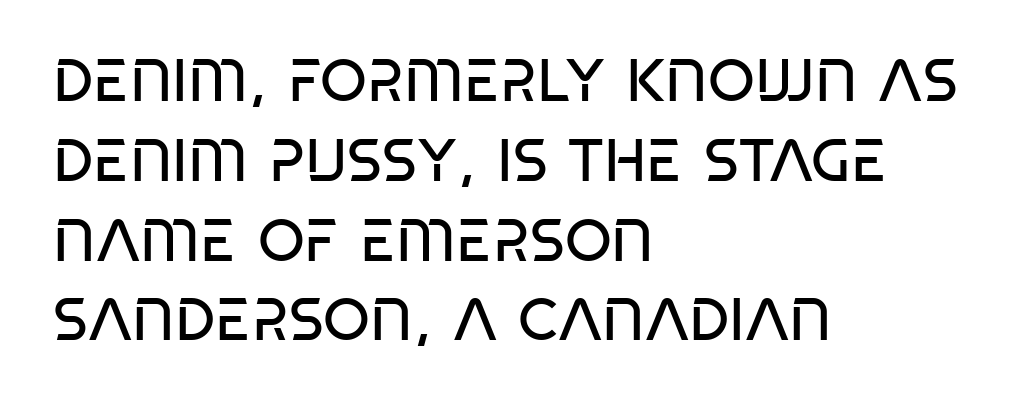
Q: Is the text bold? A: No.
Q: Is the text italic (slanted)? A: No, it is upright.
Q: Is the typeface a serif or a sans-serif typeface? A: Sans-serif.
Q: Is the text underlined? A: No.
Q: How is the paragraph aligned? A: Left-aligned.
Q: Is the spacing between letters normal or unusually wide? A: Normal.
Q: Is the spacing between lines tight, normal or loose? A: Normal.
Q: Width (condensed, normal, or wide)? A: Condensed.
Q: Stroke contrast? A: Low.
Q: x-height? A: Large.
Q: Monospaced? A: No.
